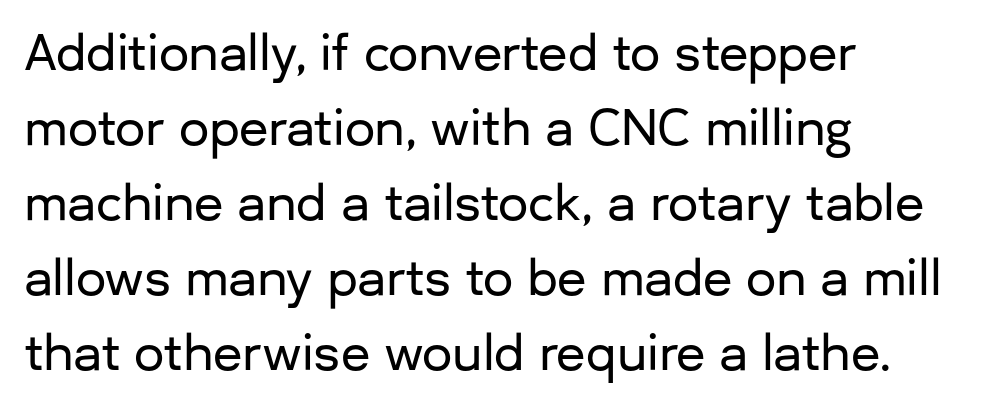
Q: Is the text italic (slanted)? A: No, it is upright.
Q: Is the typeface a serif or a sans-serif typeface? A: Sans-serif.
Q: Is the text underlined? A: No.
Q: How is the paragraph aligned? A: Left-aligned.
Q: Is the spacing between letters normal or unusually wide? A: Normal.
Q: Is the spacing between lines tight, normal or loose? A: Normal.
Q: Width (condensed, normal, or wide)? A: Normal.
Q: Stroke contrast? A: Low.
Q: x-height? A: Medium.
Q: Monospaced? A: No.
